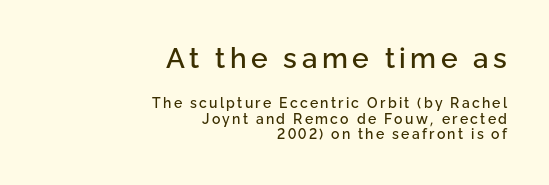
Q: Is the text italic (slanted)? A: No, it is upright.
Q: Is the typeface a serif or a sans-serif typeface? A: Sans-serif.
Q: Is the text underlined? A: No.
Q: How is the paragraph aligned? A: Right-aligned.
Q: Is the spacing between lines tight, normal or loose? A: Tight.
Q: Which block of text is set in a larger size, the first (top) or the second (bottom)? A: The first (top) one.
Q: Width (condensed, normal, or wide)? A: Normal.
Q: Stroke contrast? A: Low.
Q: x-height? A: Medium.
Q: Monospaced? A: No.
